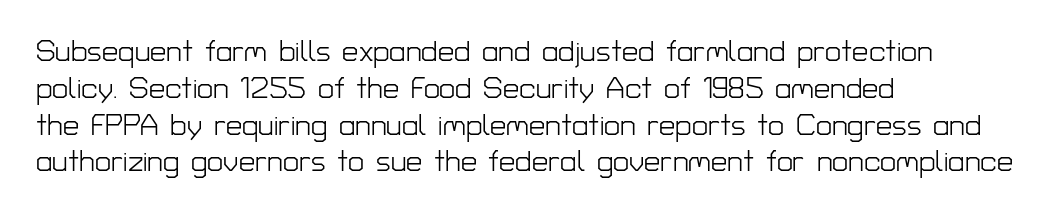
Spacing verdict: proportional, widths tailored to each character. A typesetter would call this zero additional tracking. The rendering uses a moderate line-height, typical for paragraphs. The font sits on the lighter half of the weight spectrum, regular included.
